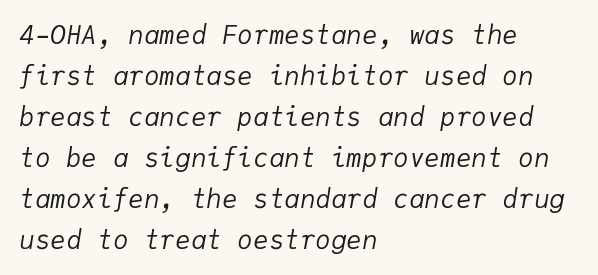
Q: Is the text bold? A: No.
Q: Is the text italic (slanted)? A: Yes, it leans right by about 9 degrees.
Q: Is the text underlined? A: No.
Q: How is the paragraph aligned? A: Left-aligned.
Q: Is the spacing between letters normal or unusually wide? A: Normal.
Q: Is the spacing between lines tight, normal or loose? A: Normal.
